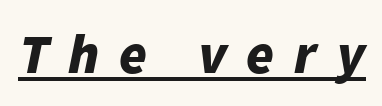
Q: Is the text bold? A: Yes.
Q: Is the text italic (slanted)? A: Yes, it leans right by about 11 degrees.
Q: Is the text underlined? A: Yes.
Q: Is the spacing between letters normal or unusually wide? A: Unusually wide.
Q: Width (condensed, normal, or wide)? A: Normal.
Q: Stroke contrast? A: Low.
Q: x-height? A: Medium.
Q: Monospaced? A: No.
